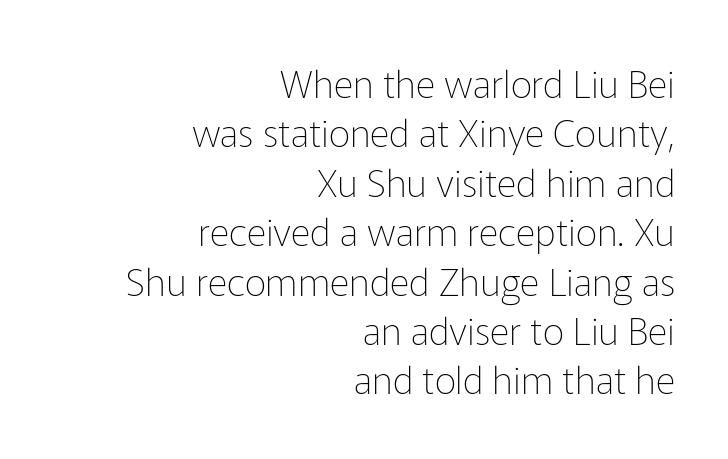
The image shows 38 px thin sans-serif type, upright; set right-aligned, normal line spacing (1.3x), normal letter spacing, not underlined; low stroke contrast and a medium x-height.
